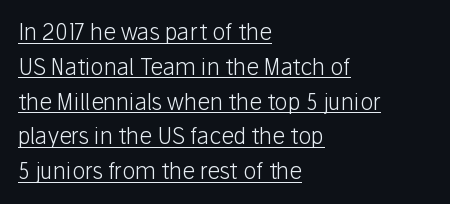
Casual observation: everything's shoved over to the left. No italicization has been applied; the sample stays upright. The block of text has a typical density, with ordinary space between rows. On a weight scale, this lands at 450 or below.
